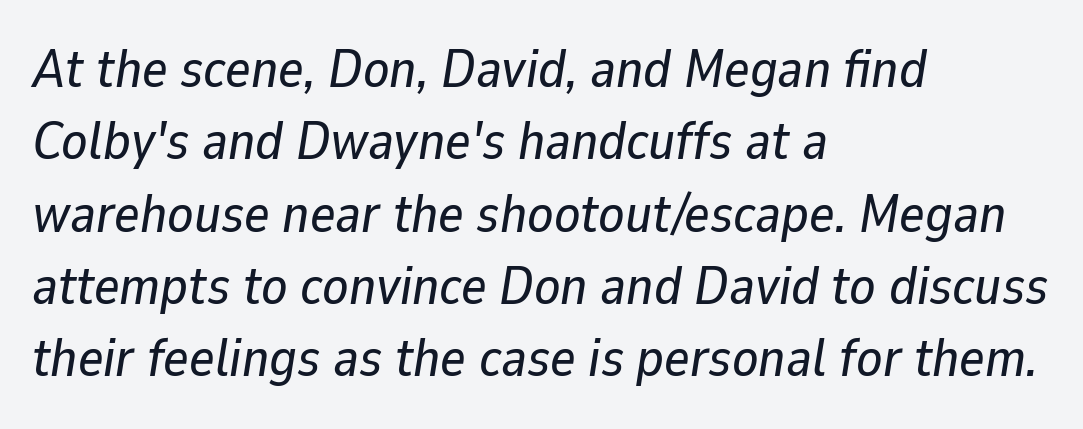
Note the varied advance widths — an 'i' is clearly narrower than an 'm'. These lines stack with their left ends in a neat column. Notice how the stems are inclined rather than vertical — that's the hallmark of italics. Summary of vertical rhythm: regular, with standard interline spacing. The space directly below the letters is spotless. Standard letterfit; no display-style spreading of the glyphs.
